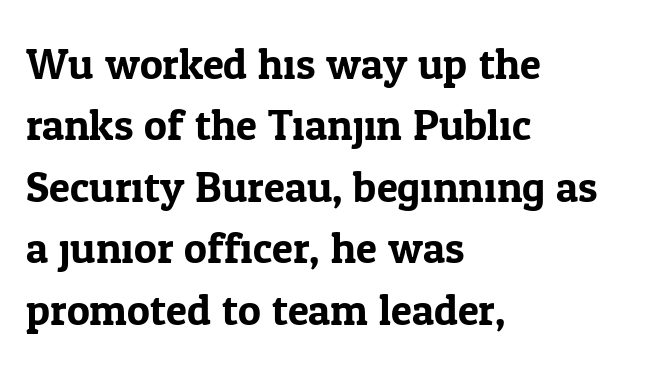
Summary of vertical rhythm: regular, with standard interline spacing. These lines stack with their left ends in a neat column. These lines are rendered in a variable-pitch font. Every stem runs plumb, perpendicular to the baseline. The glyphs in this specimen are seriffed.
